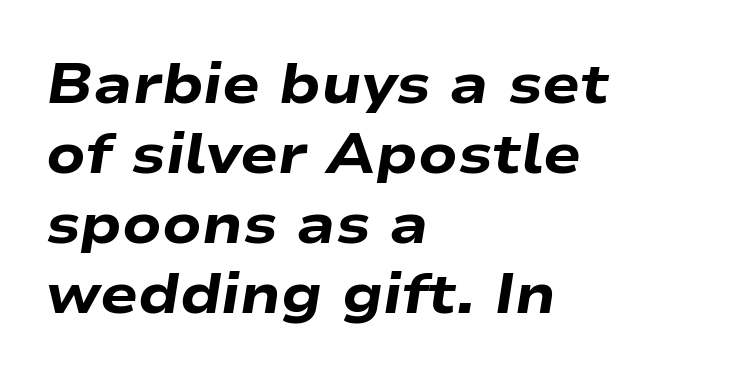
The image shows 56 px heavy, wide type, italic (leaning right); set left-aligned, normal line spacing (1.25x), normal letter spacing, not underlined; low stroke contrast and a medium x-height.
